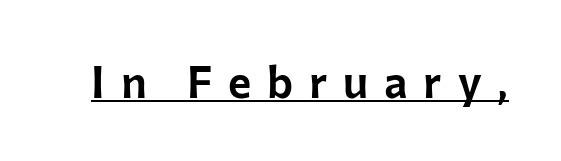
Q: Is the text italic (slanted)? A: No, it is upright.
Q: Is the typeface a serif or a sans-serif typeface? A: Sans-serif.
Q: Is the text underlined? A: Yes.
Q: Is the spacing between letters normal or unusually wide? A: Unusually wide.
Q: Width (condensed, normal, or wide)? A: Normal.
Q: Stroke contrast? A: Low.
Q: x-height? A: Medium.
Q: Monospaced? A: No.
